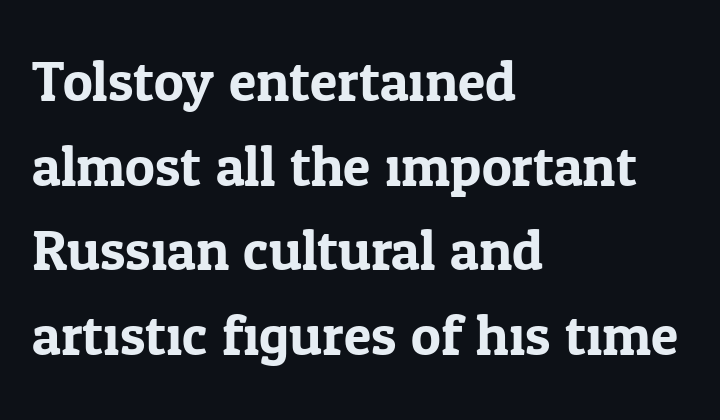
The image shows 56 px serif type, upright; set left-aligned, normal line spacing (1.51x), normal letter spacing, not underlined; low stroke contrast and a medium x-height.
